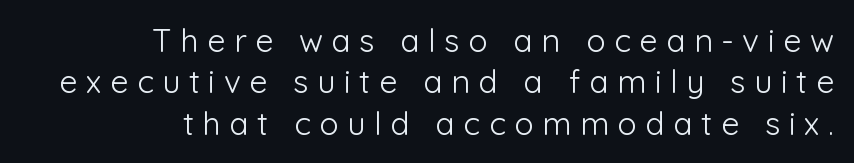
{"serif": "no", "italic": "no", "bold": "no", "weight": "light", "width": "normal", "stroke_contrast": "low", "x_height": "medium", "monospaced": "no", "underline": "no", "align": "right", "line_spacing": "normal", "line_spacing_ratio": 1.29, "letter_spacing": "wide", "letter_spacing_em": 0.27, "glyph_px": 32}
